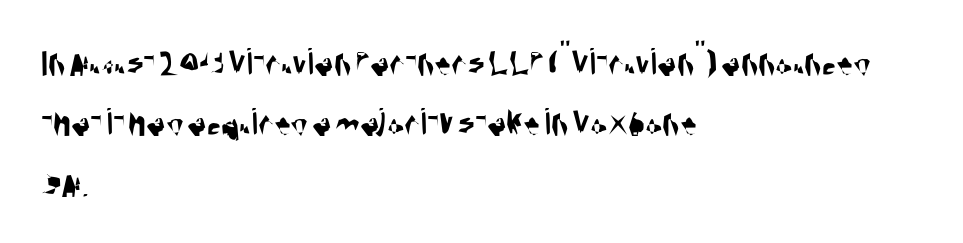
Is the block centered? No — it sits flush against the left margin. What stands out about the letter spacing? Nothing — it is the standard amount. Nobody drew a line under any word here. Check where the strokes stop: nothing finishes them off — pure sans.
